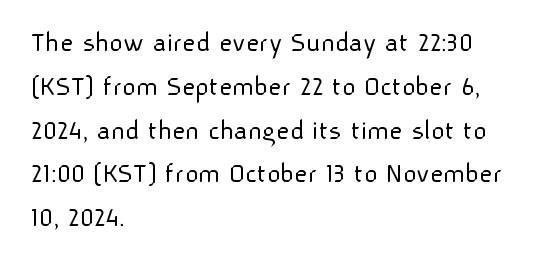
Q: Is the text bold? A: No.
Q: Is the text italic (slanted)? A: No, it is upright.
Q: Is the typeface a serif or a sans-serif typeface? A: Sans-serif.
Q: Is the text underlined? A: No.
Q: How is the paragraph aligned? A: Left-aligned.
Q: Is the spacing between letters normal or unusually wide? A: Normal.
Q: Is the spacing between lines tight, normal or loose? A: Normal.
Q: Width (condensed, normal, or wide)? A: Normal.
Q: Stroke contrast? A: Low.
Q: x-height? A: Medium.
Q: Monospaced? A: No.
